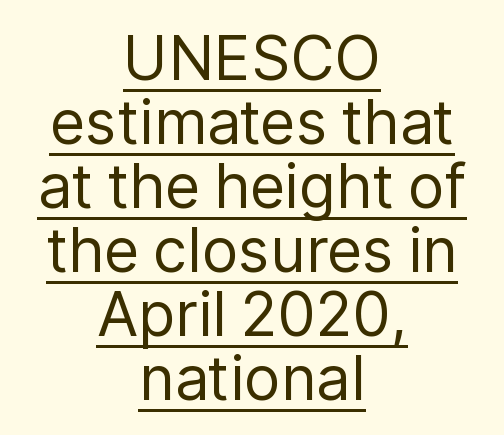
{"serif": "no", "italic": "no", "bold": "no", "weight": "regular", "width": "normal", "stroke_contrast": "low", "x_height": "medium", "monospaced": "no", "underline": "yes", "align": "center", "line_spacing": "tight", "line_spacing_ratio": 1.05, "letter_spacing": "normal", "letter_spacing_em": 0.0, "glyph_px": 61}
